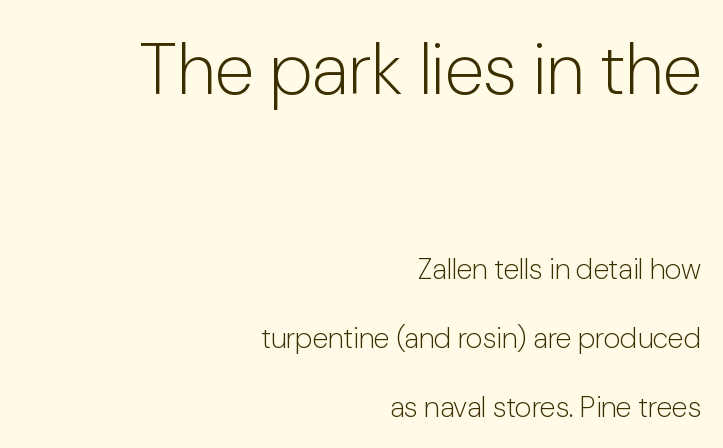
The face used here appears at its bigger size in the upper chunk. The rendering shows plain stroke endings on the letterforms — a sans-serif design. Tracking value appears to be zero — textbook default spacing. Is the block centered? No — it sits flush against the right margin. Think of a printed novel: that variable character pitch is what you see here. Compared with a typical body face, this is equally light or lighter still.
